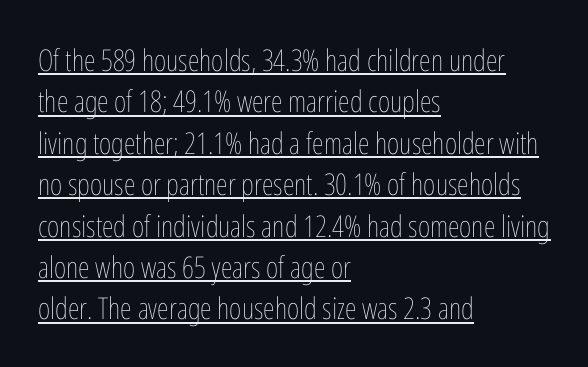
{"italic": "no", "bold": "no", "weight": "thin", "width": "condensed", "stroke_contrast": "low", "x_height": "medium", "monospaced": "no", "underline": "yes", "align": "left", "line_spacing": "normal", "line_spacing_ratio": 1.38, "letter_spacing": "normal", "letter_spacing_em": 0.0, "glyph_px": 30}
